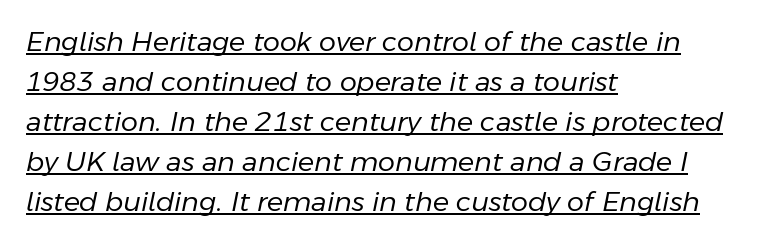
The image shows 27 px text type, italic (leaning right); set left-aligned, normal line spacing (1.48x), normal letter spacing, underlined.
